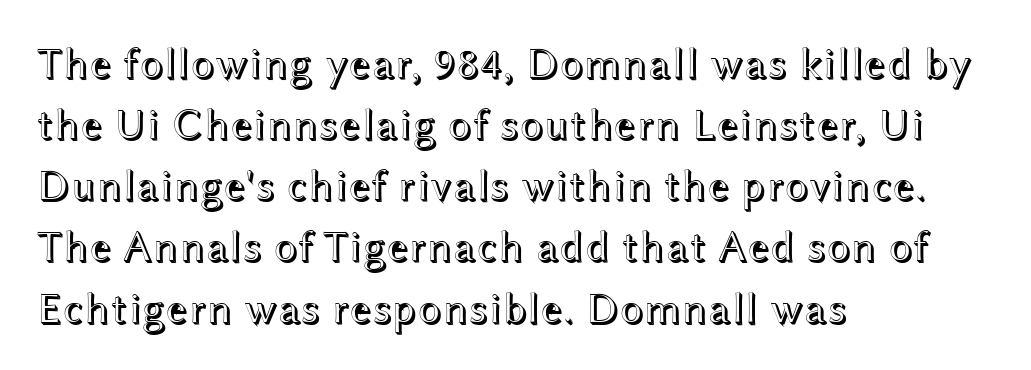
{"italic": "no", "width": "wide", "x_height": "medium", "monospaced": "no", "underline": "no", "align": "left", "line_spacing": "normal", "line_spacing_ratio": 1.39, "letter_spacing": "normal", "letter_spacing_em": 0.0, "glyph_px": 44}
